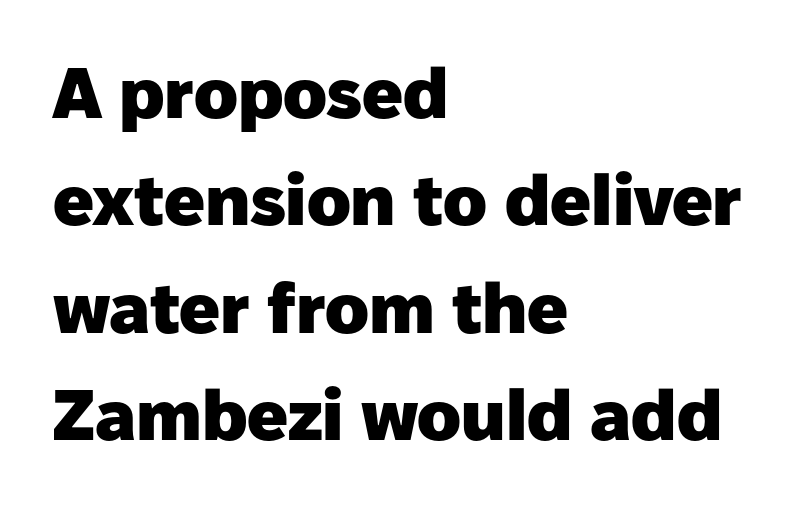
The image shows 72 px heavy sans-serif type, upright; set left-aligned, normal line spacing (1.49x), normal letter spacing, not underlined; low stroke contrast and a medium x-height.
